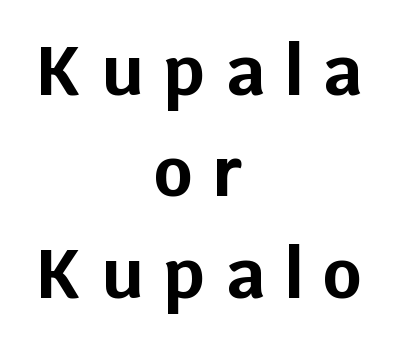
The image shows 68 px bold sans-serif type, upright; set centered, normal line spacing (1.49x), unusually wide letter spacing (+0.3 em), not underlined; low stroke contrast and a large x-height.
